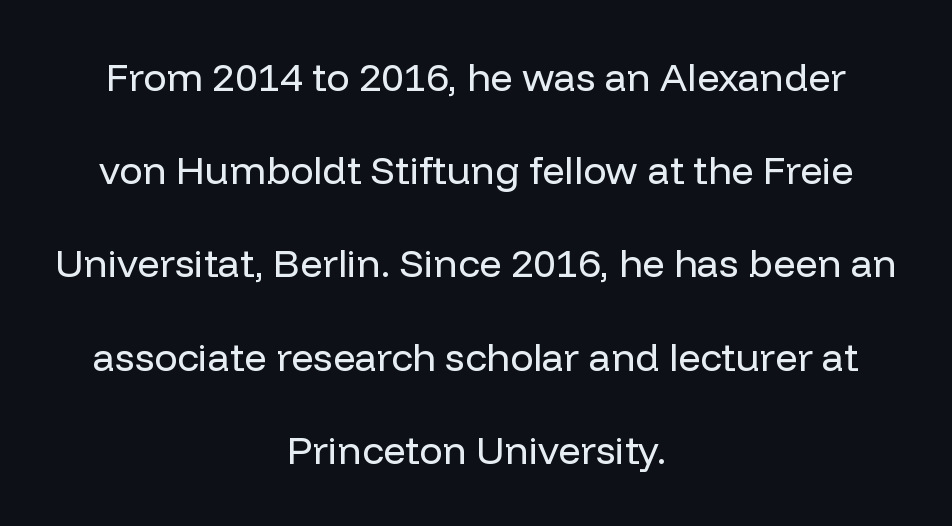
Bare-footed words on every line. Spacing verdict: proportional, widths tailored to each character. Reading down the column, the eye jumps a long way to each next line. These glyphs show unthickened strokes, regular width or finer.
